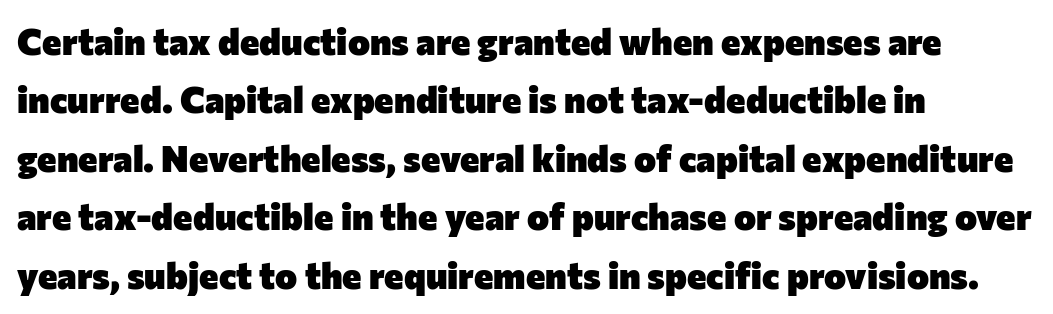
Regarding serifs, this sample does without them. The lettering holds an erect, upright posture throughout. The gap between lines stays unmarked. Horizontal bands of white between lines are of average thickness.
